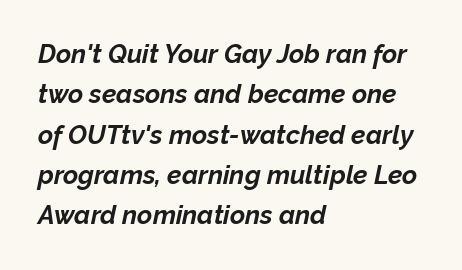
Q: Is the text bold? A: Yes.
Q: Is the text italic (slanted)? A: Yes, it leans right by about 12 degrees.
Q: Is the text underlined? A: No.
Q: How is the paragraph aligned? A: Left-aligned.
Q: Is the spacing between letters normal or unusually wide? A: Normal.
Q: Is the spacing between lines tight, normal or loose? A: Normal.
